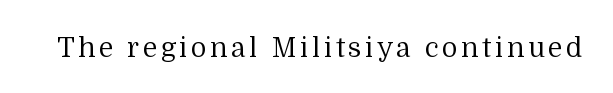
The image shows 27 px text type, upright; set not underlined.
